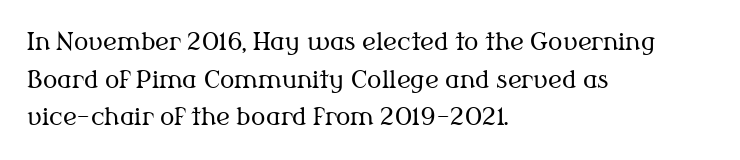
The setting favours the left margin, as ordinary paragraphs usually do. The face looks like a standard text weight, possibly lighter. Each row of text sits above clean, open space. Posture: straight, roman, zero tilt.
